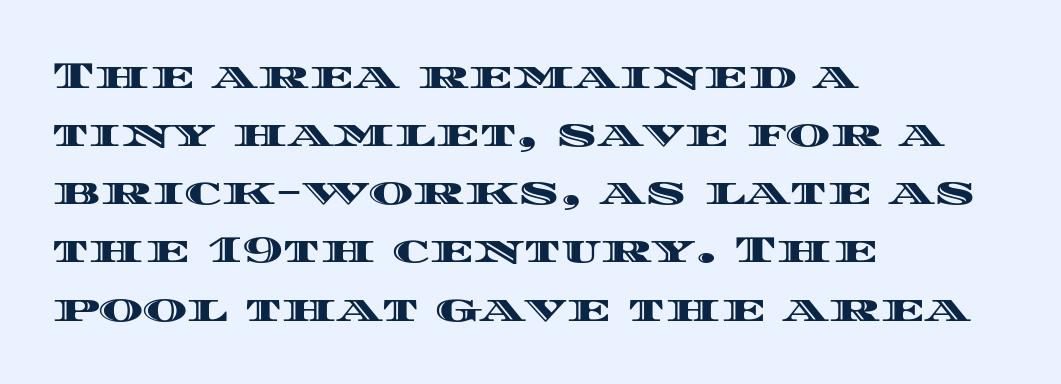
{"italic": "no", "width": "wide", "x_height": "large", "monospaced": "no", "underline": "no", "align": "left", "line_spacing": "normal", "line_spacing_ratio": 1.53, "letter_spacing": "normal", "letter_spacing_em": 0.0, "glyph_px": 38}
